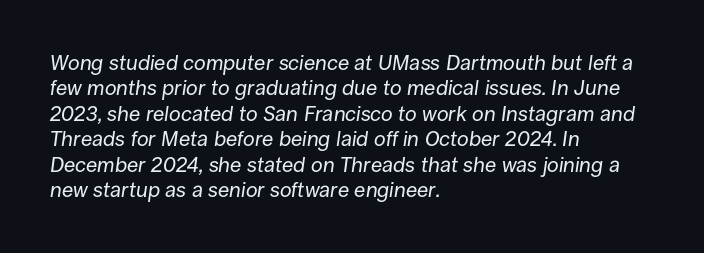
Q: Is the text bold? A: No.
Q: Is the text italic (slanted)? A: Yes, it leans right by about 8 degrees.
Q: Is the text underlined? A: No.
Q: How is the paragraph aligned? A: Left-aligned.
Q: Is the spacing between letters normal or unusually wide? A: Normal.
